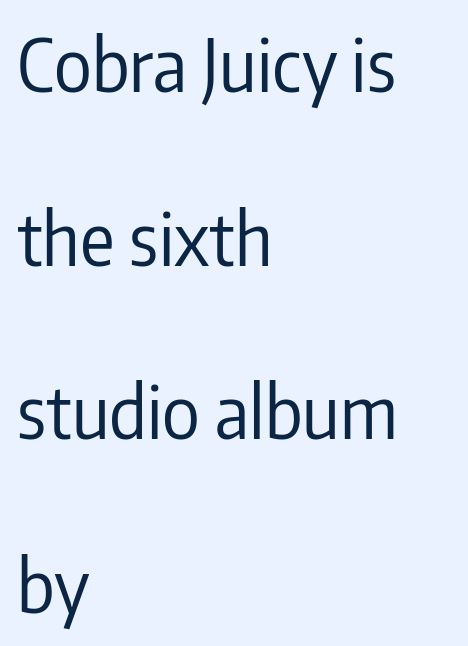
The image shows 72 px regular-weight, condensed sans-serif type, upright; set left-aligned, loose line spacing (2.41x), normal letter spacing, not underlined; low stroke contrast and a medium x-height.
